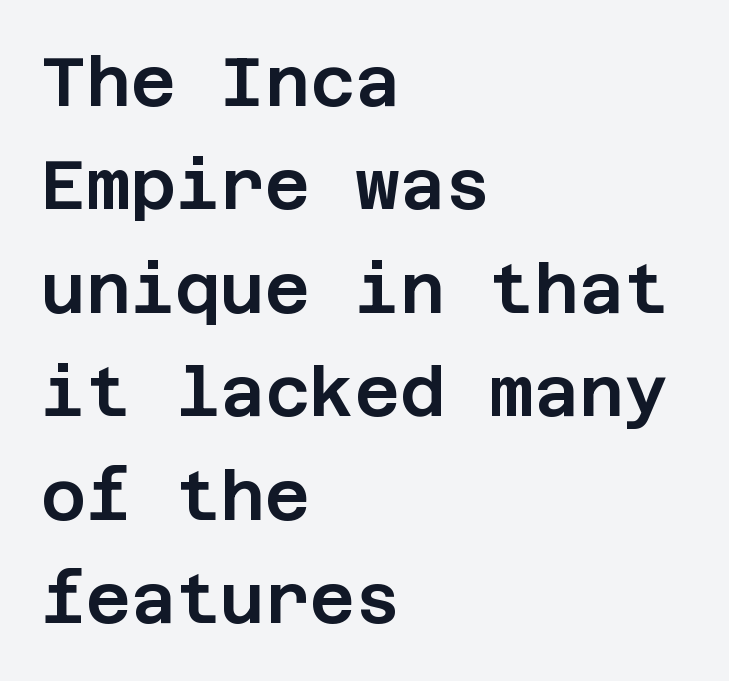
The image shows 69 px sans-serif type, upright; set left-aligned, normal line spacing (1.5x), normal letter spacing, not underlined; low stroke contrast and a large x-height.
